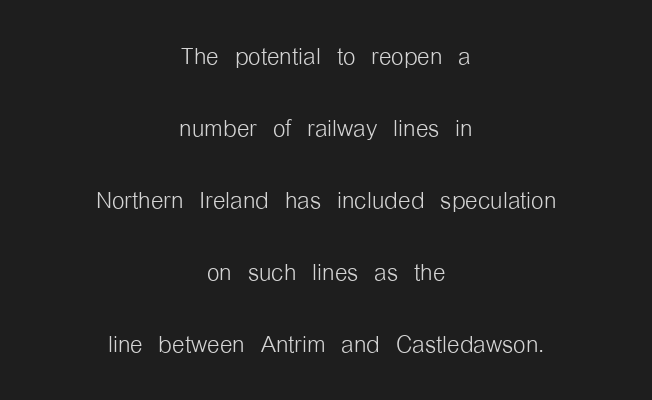
The image shows 32 px light, condensed sans-serif type, upright; set centered, loose line spacing (2.25x), normal letter spacing, not underlined; low stroke contrast and a medium x-height.
